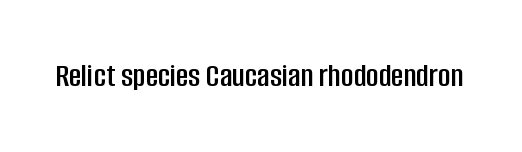
Q: Is the text italic (slanted)? A: No, it is upright.
Q: Is the typeface a serif or a sans-serif typeface? A: Sans-serif.
Q: Is the text underlined? A: No.
Q: Is the spacing between letters normal or unusually wide? A: Normal.
Q: Width (condensed, normal, or wide)? A: Condensed.
Q: Stroke contrast? A: Low.
Q: x-height? A: Large.
Q: Monospaced? A: No.
